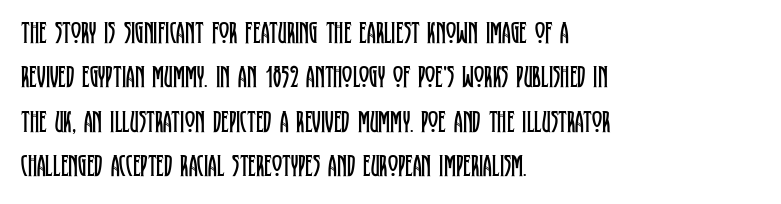
Q: Is the text bold? A: No.
Q: Is the text italic (slanted)? A: No, it is upright.
Q: Is the typeface a serif or a sans-serif typeface? A: Serif.
Q: Is the text underlined? A: No.
Q: How is the paragraph aligned? A: Left-aligned.
Q: Is the spacing between letters normal or unusually wide? A: Normal.
Q: Is the spacing between lines tight, normal or loose? A: Normal.
Q: Width (condensed, normal, or wide)? A: Condensed.
Q: Stroke contrast? A: Low.
Q: x-height? A: Large.
Q: Monospaced? A: No.
